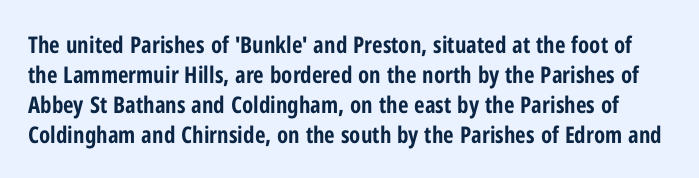
{"italic": "no", "bold": "yes", "underline": "no", "line_spacing": "normal", "line_spacing_ratio": 1.3, "letter_spacing": "normal", "letter_spacing_em": 0.0, "glyph_px": 23}
